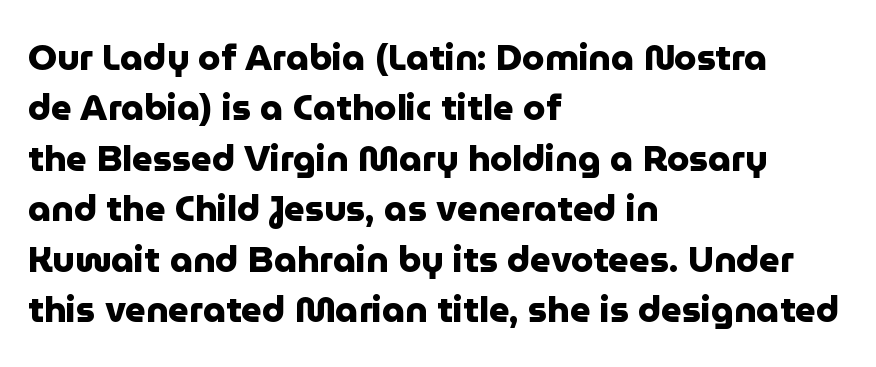
Q: Is the text bold? A: Yes.
Q: Is the text italic (slanted)? A: No, it is upright.
Q: Is the typeface a serif or a sans-serif typeface? A: Sans-serif.
Q: Is the text underlined? A: No.
Q: How is the paragraph aligned? A: Left-aligned.
Q: Is the spacing between letters normal or unusually wide? A: Normal.
Q: Is the spacing between lines tight, normal or loose? A: Normal.
Q: Width (condensed, normal, or wide)? A: Normal.
Q: Stroke contrast? A: Low.
Q: x-height? A: Medium.
Q: Monospaced? A: No.
